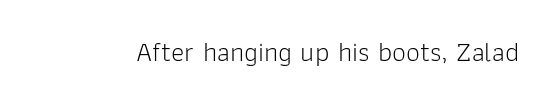
The letters stand straight up with perfectly vertical stems. Decoration check: the copy has no underline. Weight: not bold — regular or lighter. Letter spacing: default.
